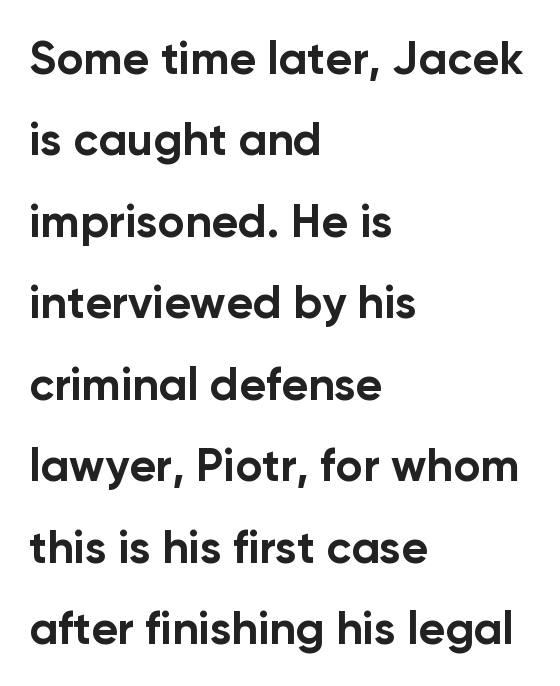
The image shows 46 px bold sans-serif type, upright; set left-aligned, line spacing 1.77x, normal letter spacing, not underlined; low stroke contrast and a medium x-height.
